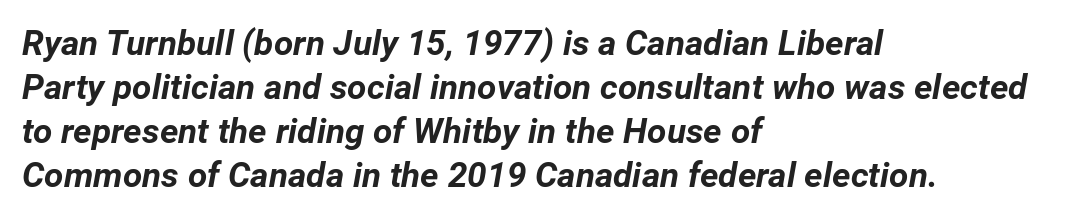
The image shows 35 px bold type, italic (leaning right); set left-aligned, normal line spacing (1.26x), normal letter spacing, not underlined; low stroke contrast and a medium x-height.
